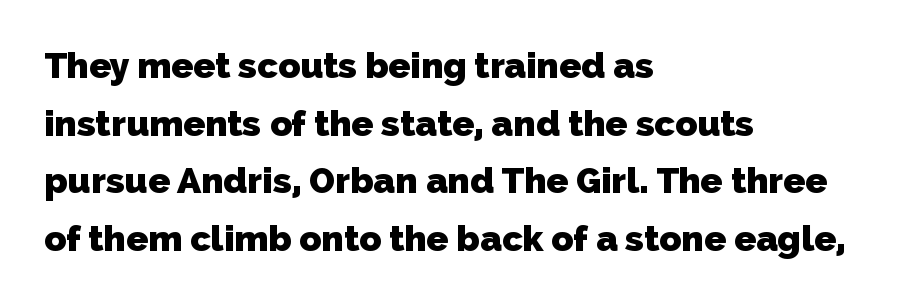
The image shows 36 px heavy sans-serif type; set left-aligned, normal line spacing (1.6x), normal letter spacing, not underlined; low stroke contrast and a medium x-height.
